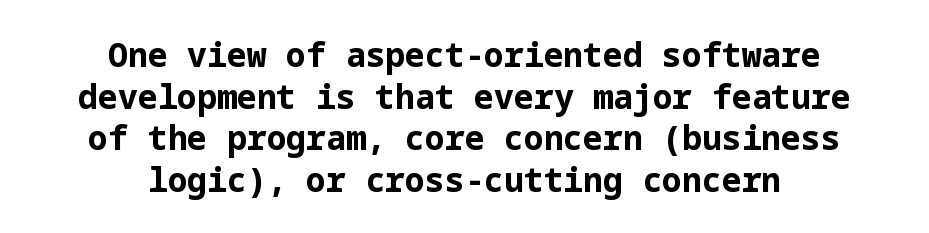
{"serif": "no", "italic": "no", "bold": "yes", "weight": "bold", "width": "normal", "stroke_contrast": "low", "x_height": "medium", "underline": "no", "align": "center", "line_spacing": "normal", "line_spacing_ratio": 1.26, "letter_spacing": "normal", "letter_spacing_em": 0.0, "glyph_px": 33}
